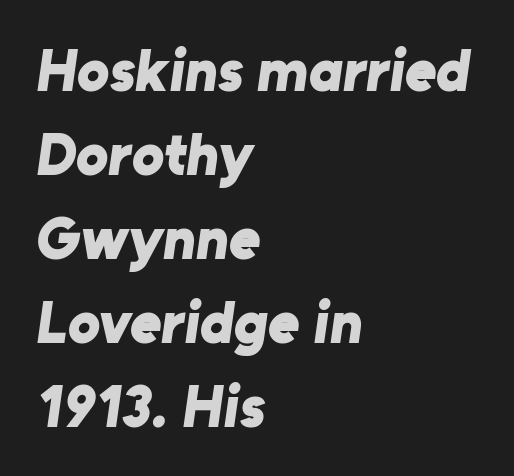
Q: Is the text bold? A: Yes.
Q: Is the typeface a serif or a sans-serif typeface? A: Sans-serif.
Q: Is the text underlined? A: No.
Q: How is the paragraph aligned? A: Left-aligned.
Q: Is the spacing between letters normal or unusually wide? A: Normal.
Q: Is the spacing between lines tight, normal or loose? A: Normal.
Q: Width (condensed, normal, or wide)? A: Normal.
Q: Stroke contrast? A: Low.
Q: x-height? A: Medium.
Q: Monospaced? A: No.
